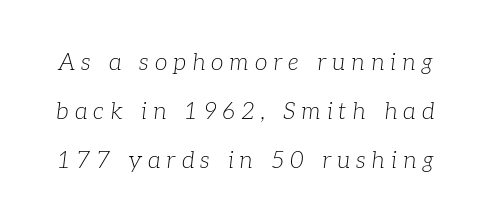
Short note: letters widely spaced. The gap between lines stays unmarked. The strokes are not fattened; the text isn't bold. In terms of leading, this rendering errs on the spacious side. Slanted lettering throughout.
